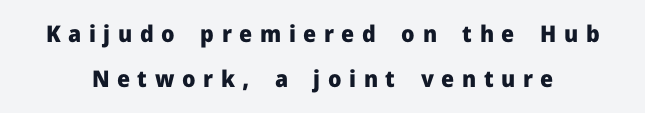
Here the glyphs are tracked loosely, breaking word shapes into spaced letters. The face used here has the dense, thick strokes of a bold. One glance says open: line gaps are wider than usual. Quick note: underline off.
